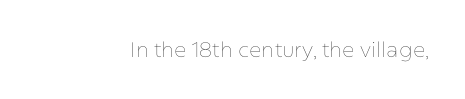
{"italic": "no", "bold": "no", "underline": "no", "letter_spacing": "normal", "letter_spacing_em": 0.0, "glyph_px": 21}
